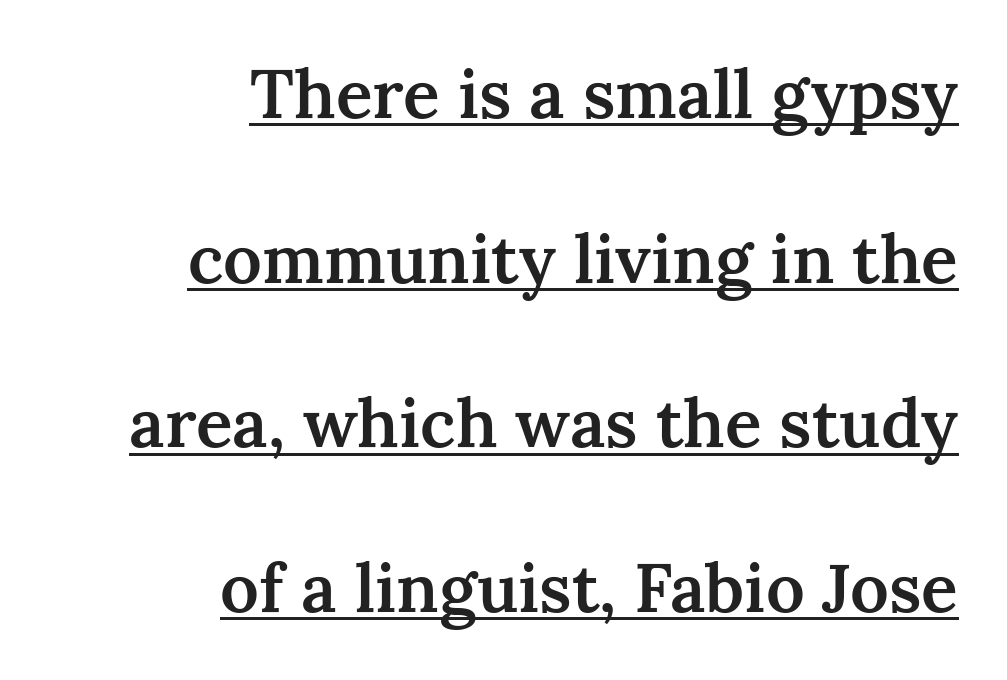
Q: Is the text bold? A: Semi-bold.
Q: Is the text italic (slanted)? A: No, it is upright.
Q: Is the typeface a serif or a sans-serif typeface? A: Serif.
Q: Is the text underlined? A: Yes.
Q: How is the paragraph aligned? A: Right-aligned.
Q: Is the spacing between letters normal or unusually wide? A: Normal.
Q: Is the spacing between lines tight, normal or loose? A: Loose.
Q: Width (condensed, normal, or wide)? A: Normal.
Q: Stroke contrast? A: Medium.
Q: x-height? A: Medium.
Q: Monospaced? A: No.
